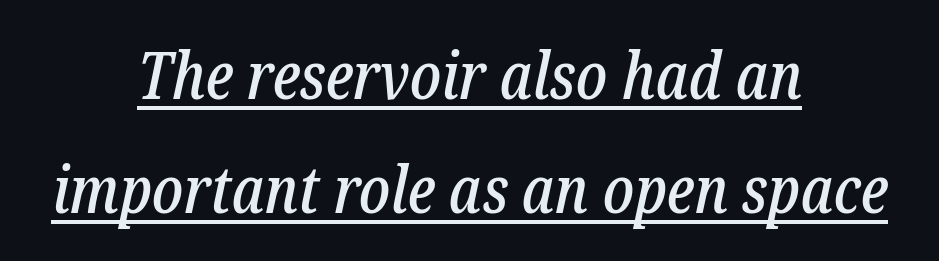
What kind of face is this? One with serifs. The passage shown is underscored from start to finish. Caption: standard tracking, unaltered. Neither beginnings nor endings align; midpoints do. In terms of posture, this sample is oblique.
